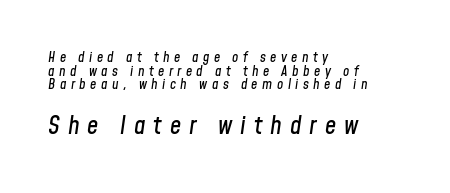
{"italic": "yes", "lean": "right", "slant_degrees": 8, "underline": "no", "align": "left", "line_spacing": "tight", "line_spacing_ratio": 0.97, "letter_spacing": "wide", "letter_spacing_em": 0.32, "larger_block": "second", "size_ratio": 1.79, "glyph_px": 25}
